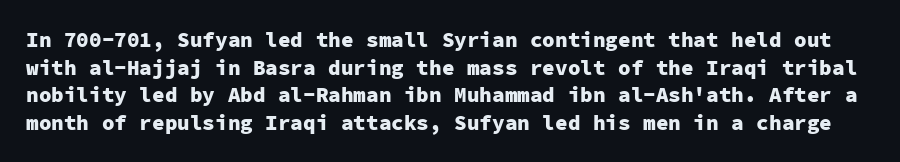
The image shows 21 px bold type, upright; set normal line spacing (1.31x), normal letter spacing, not underlined.
